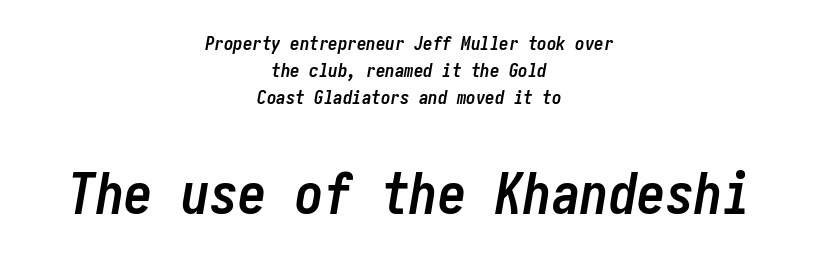
The second block has been scaled up relative to the first. Standard letterfit; no display-style spreading of the glyphs. Strong, thick strokes mark this as bold type. This is oblique type, the kind used for emphasis or titles.
